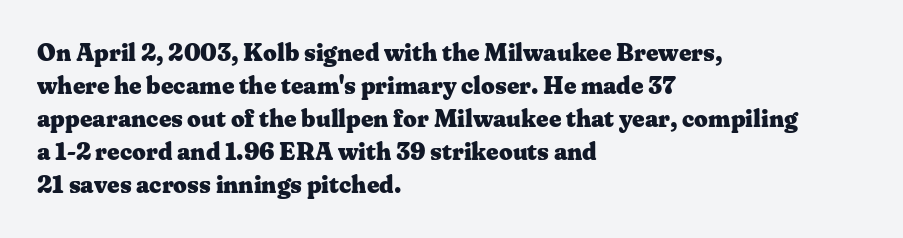
Q: Is the text bold? A: Yes.
Q: Is the text italic (slanted)? A: No, it is upright.
Q: Is the text underlined? A: No.
Q: How is the paragraph aligned? A: Left-aligned.
Q: Is the spacing between letters normal or unusually wide? A: Normal.
Q: Is the spacing between lines tight, normal or loose? A: Normal.
